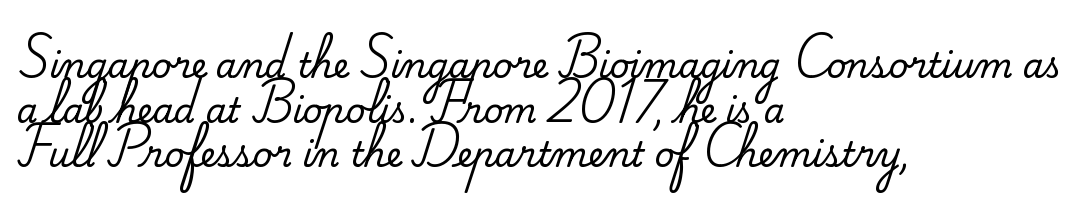
{"serif": "yes", "width": "normal", "stroke_contrast": "medium", "x_height": "small", "monospaced": "no", "underline": "no", "align": "left", "line_spacing": "normal", "line_spacing_ratio": 1.31, "letter_spacing": "normal", "letter_spacing_em": 0.0, "glyph_px": 34}
